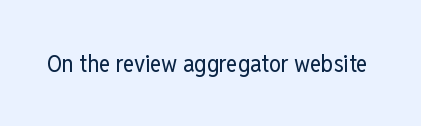
{"italic": "no", "bold": "no", "underline": "no", "letter_spacing": "normal", "letter_spacing_em": 0.0, "glyph_px": 24}
